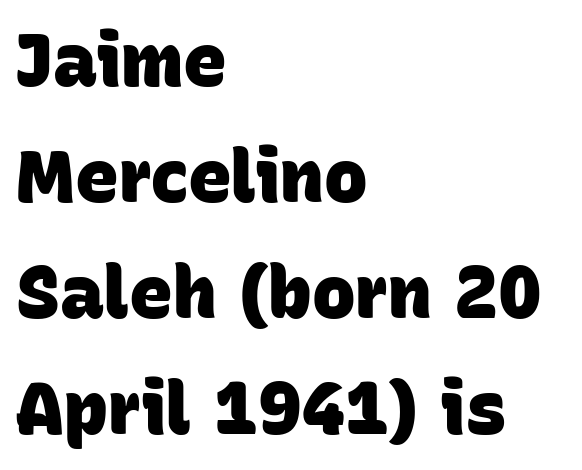
{"serif": "no", "bold": "yes", "weight": "heavy", "width": "normal", "stroke_contrast": "low", "x_height": "large", "monospaced": "no", "underline": "no", "align": "left", "line_spacing": "normal", "line_spacing_ratio": 1.59, "letter_spacing": "normal", "letter_spacing_em": 0.0, "glyph_px": 73}
